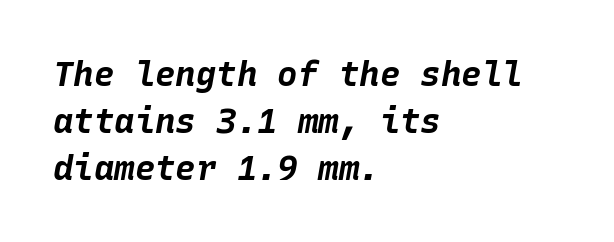
Q: Is the text bold? A: Yes.
Q: Is the text italic (slanted)? A: Yes, it leans right by about 10 degrees.
Q: Is the text underlined? A: No.
Q: How is the paragraph aligned? A: Left-aligned.
Q: Is the spacing between letters normal or unusually wide? A: Normal.
Q: Is the spacing between lines tight, normal or loose? A: Normal.
Q: Width (condensed, normal, or wide)? A: Normal.
Q: Stroke contrast? A: Low.
Q: x-height? A: Large.
Q: Monospaced? A: Yes.
